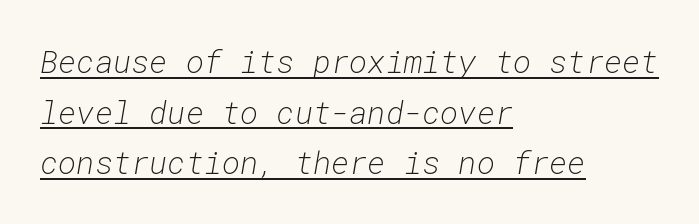
Look at the tracking — it's just the regular setting, nothing added. All the whitespace from short lines collects on the right. Counters stay open thanks to moderate or lighter strokes. The font's italic variant was chosen for this text. Leading: standard.
